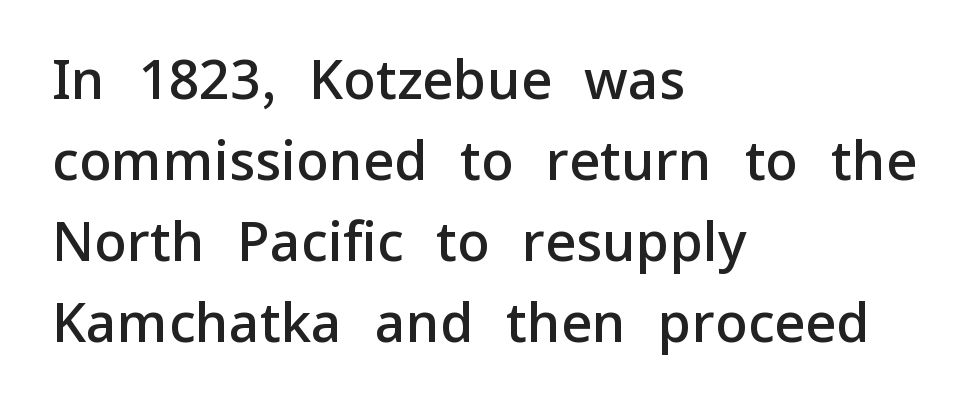
The image shows 54 px semibold sans-serif type, upright; set left-aligned, normal line spacing (1.5x), normal letter spacing, not underlined; low stroke contrast and a medium x-height.
